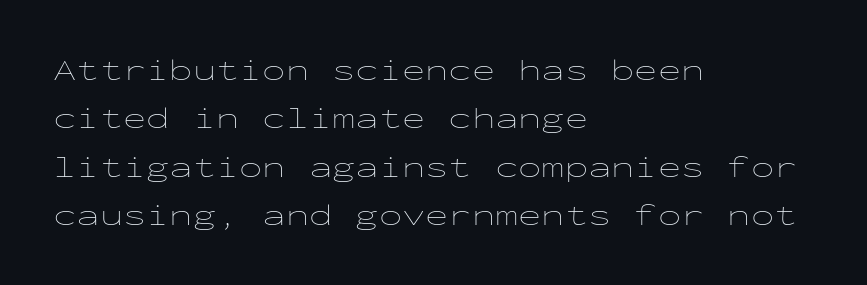
{"italic": "no", "bold": "no", "weight": "thin", "width": "wide", "stroke_contrast": "low", "x_height": "medium", "monospaced": "yes", "underline": "no", "align": "left", "line_spacing": "normal", "line_spacing_ratio": 1.56, "letter_spacing": "normal", "letter_spacing_em": 0.0, "glyph_px": 31}
